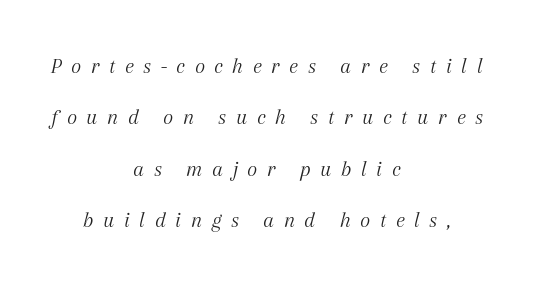
A great deal of white space separates one row of letters from the next. On a weight scale, this lands at 450 or below. Compared with a flush-left layout, this one balances lines on the center instead. Characters follow at a spacing far wider than the type designer built in. It's the slanting kind of type. Nobody drew a line under any word here.
